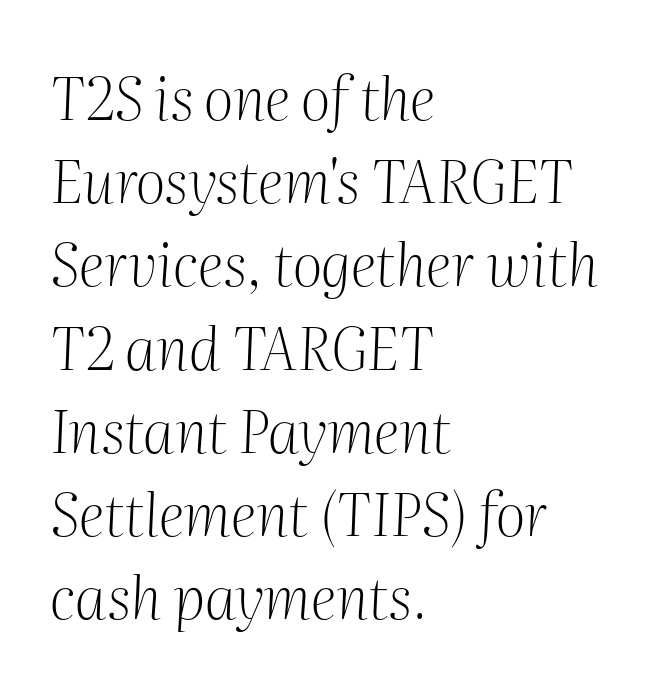
The whole block is typeset with a tilt. The characters display serif detailing at their extremities. The passage shown stacks its lines at a standard gap. Stroke thickness stays within the range of a standard reading face or lighter. Teacher's note: observe the even left margin — that is flush-left alignment. Does extra space separate the letters? No, they use regular spacing.
